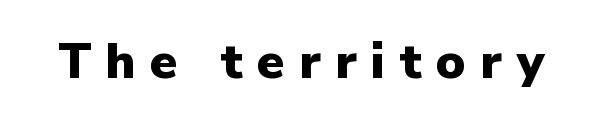
The image shows 50 px heavy sans-serif type, upright; set unusually wide letter spacing (+0.29 em), not underlined; low stroke contrast and a medium x-height.
